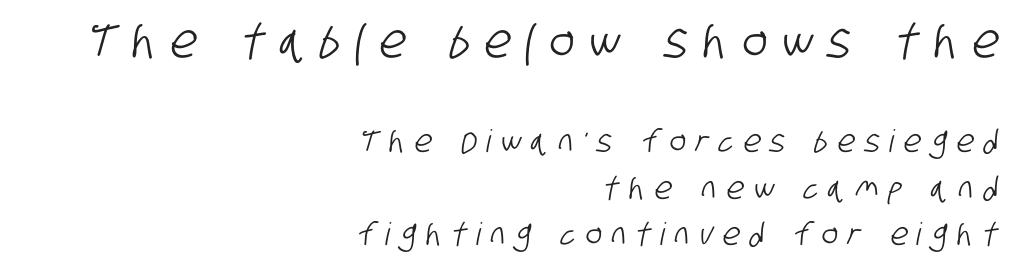
Q: Is the typeface a serif or a sans-serif typeface? A: Sans-serif.
Q: Is the text underlined? A: No.
Q: How is the paragraph aligned? A: Right-aligned.
Q: Is the spacing between letters normal or unusually wide? A: Unusually wide.
Q: Is the spacing between lines tight, normal or loose? A: Normal.
Q: Which block of text is set in a larger size, the first (top) or the second (bottom)? A: The first (top) one.
Q: Width (condensed, normal, or wide)? A: Condensed.
Q: Stroke contrast? A: Low.
Q: x-height? A: Large.
Q: Monospaced? A: No.
